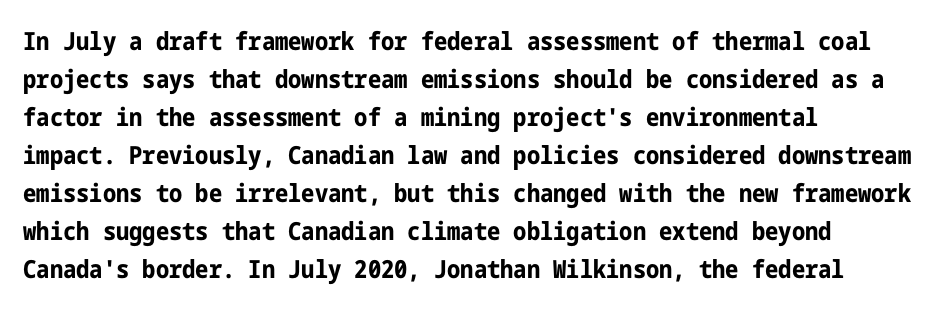
Q: Is the text bold? A: Yes.
Q: Is the text italic (slanted)? A: No, it is upright.
Q: Is the text underlined? A: No.
Q: How is the paragraph aligned? A: Left-aligned.
Q: Is the spacing between letters normal or unusually wide? A: Normal.
Q: Is the spacing between lines tight, normal or loose? A: Normal.
